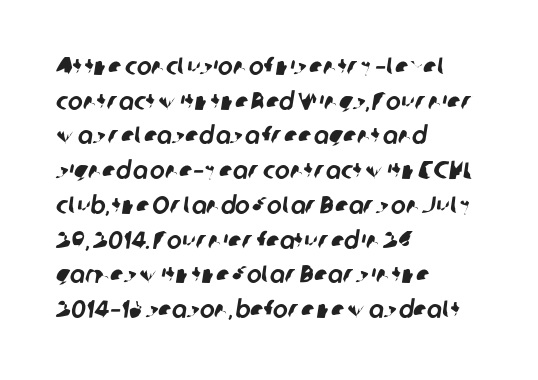
{"underline": "no", "align": "left", "line_spacing": "normal", "line_spacing_ratio": 1.39, "letter_spacing": "normal", "letter_spacing_em": 0.0, "glyph_px": 25}
